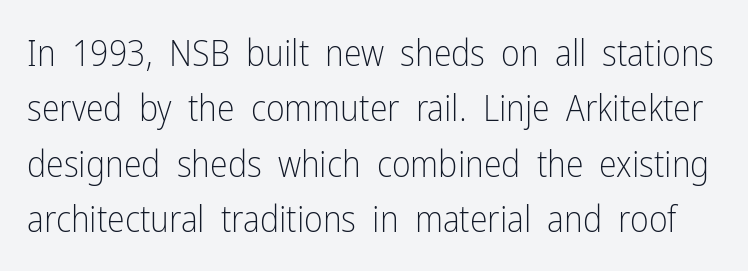
These lines are rendered in a variable-pitch font. Counters stay open thanks to moderate or lighter strokes. The lines sit at an ordinary, default distance from one another. The type family on display is of the sans-serif kind. Characters follow at the spacing the type designer built in.
